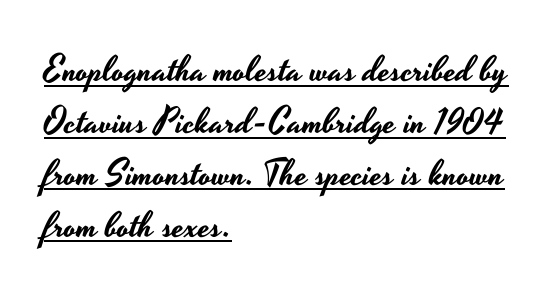
The image shows 36 px wide sans-serif type; set left-aligned, normal line spacing (1.44x), normal letter spacing, underlined; low stroke contrast and a small x-height.
